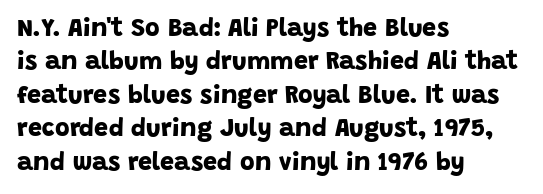
The foot of each line stays bare and open. All the whitespace from short lines collects on the right. Notice how descenders clear the ascenders below comfortably — that's standard leading. Emphasis by weight is at full strength: bold.
